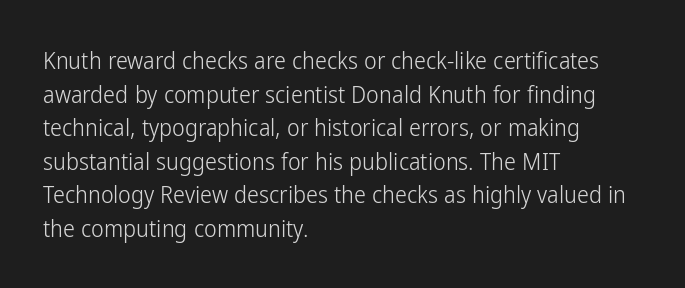
Does the copy run flush right? No — it runs flush left. Does extra space separate the letters? No, they use regular spacing. The letters look calm and open, with moderate or lighter stems. Beneath every word, the page is bare. Normally led — the rows are evenly, conventionally spaced.
